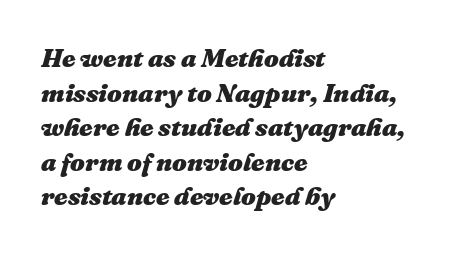
The rendering uses a bold face; every stroke is thick and dark. The paragraph has a hard left edge and a soft right edge. Rendered with sloped, italic letterforms. Bare-footed words on every line. Quick note: interline space is typical. These lines keep a tight, regular rhythm from letter to letter.
